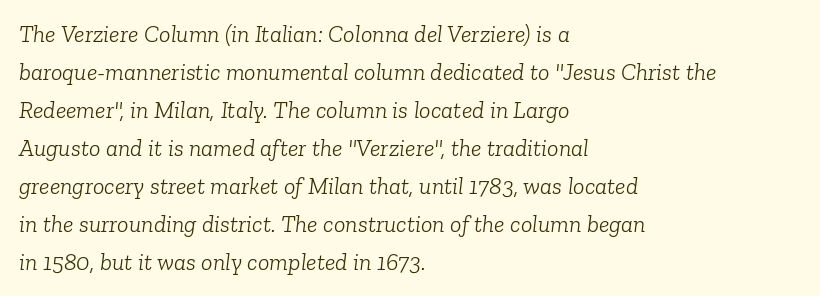
The image shows 24 px text type, italic (leaning right); set left-aligned, normal line spacing (1.58x), normal letter spacing, not underlined.
